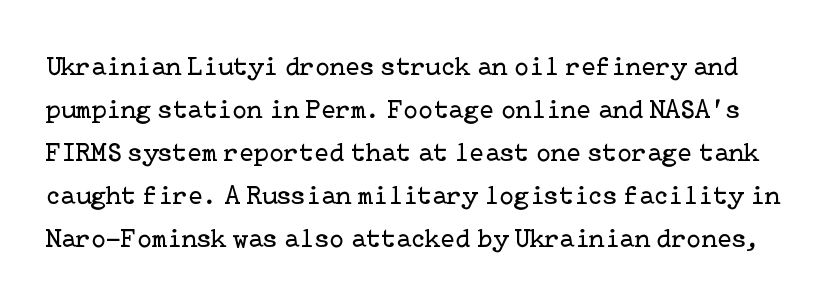
Q: Is the text bold? A: No.
Q: Is the text italic (slanted)? A: No, it is upright.
Q: Is the text underlined? A: No.
Q: Is the spacing between letters normal or unusually wide? A: Normal.
Q: Is the spacing between lines tight, normal or loose? A: Normal.
